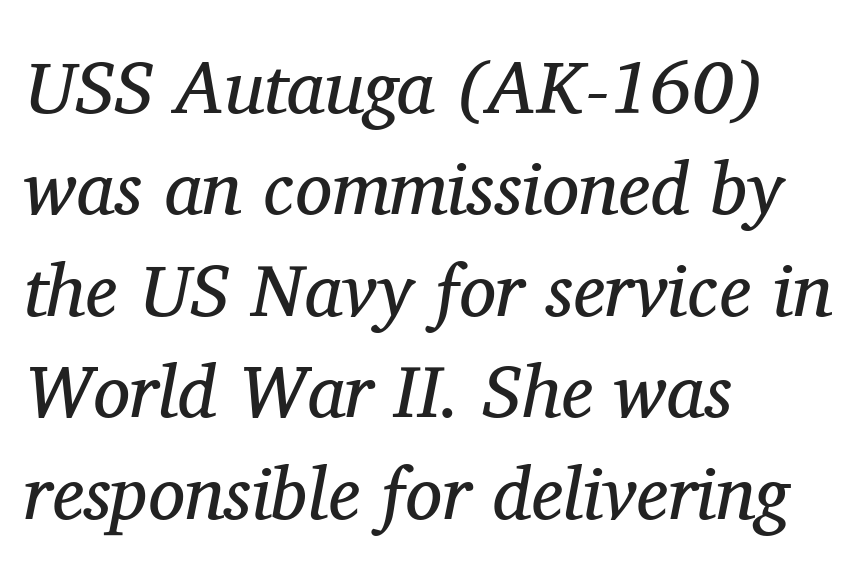
{"serif": "yes", "italic": "yes", "lean": "right", "slant_degrees": 11, "bold": "no", "weight": "regular", "width": "normal", "stroke_contrast": "medium", "x_height": "medium", "monospaced": "no", "underline": "no", "align": "left", "line_spacing": "normal", "line_spacing_ratio": 1.37, "letter_spacing": "normal", "letter_spacing_em": 0.0, "glyph_px": 74}
